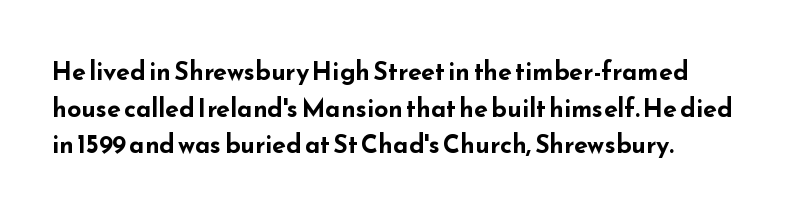
Compared with an ordinary text face, these strokes are far heavier — a full bold. Tall strokes in this sample are plumb rather than angled. Reading down the block, your eye returns to a fixed left position each line. The space directly below the letters is spotless. Leading matches the norm, producing a regular column. The type is set solid horizontally, with unmodified tracking.
